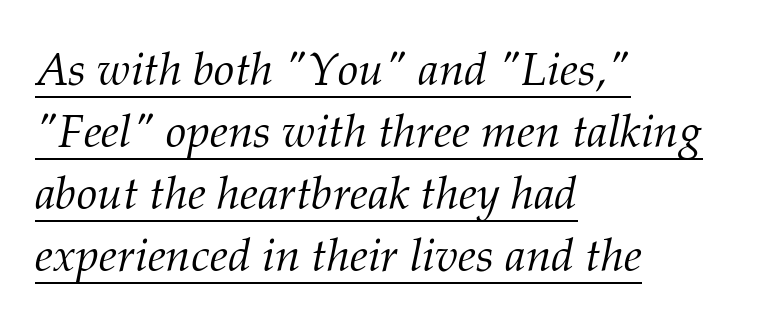
Q: Is the text bold? A: No.
Q: Is the text italic (slanted)? A: Yes, it leans right by about 12 degrees.
Q: Is the typeface a serif or a sans-serif typeface? A: Serif.
Q: Is the text underlined? A: Yes.
Q: How is the paragraph aligned? A: Left-aligned.
Q: Is the spacing between letters normal or unusually wide? A: Normal.
Q: Is the spacing between lines tight, normal or loose? A: Normal.
Q: Width (condensed, normal, or wide)? A: Normal.
Q: Stroke contrast? A: Medium.
Q: x-height? A: Medium.
Q: Monospaced? A: No.
